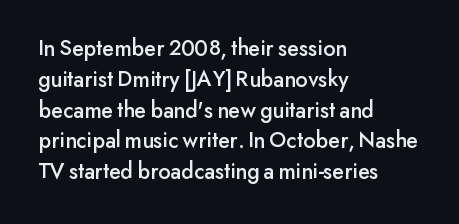
{"italic": "no", "underline": "no", "align": "left", "line_spacing": "normal", "line_spacing_ratio": 1.34, "letter_spacing": "normal", "letter_spacing_em": 0.0, "glyph_px": 23}
